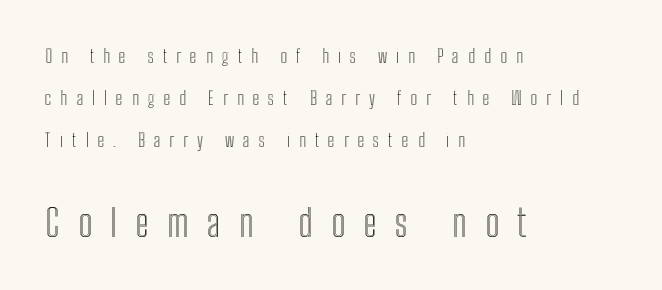
{"italic": "no", "width": "condensed", "x_height": "medium", "monospaced": "no", "underline": "no", "align": "left", "line_spacing": "loose", "line_spacing_ratio": 2.32, "letter_spacing": "wide", "letter_spacing_em": 0.5, "larger_block": "second", "size_ratio": 2.06, "glyph_px": 37}
